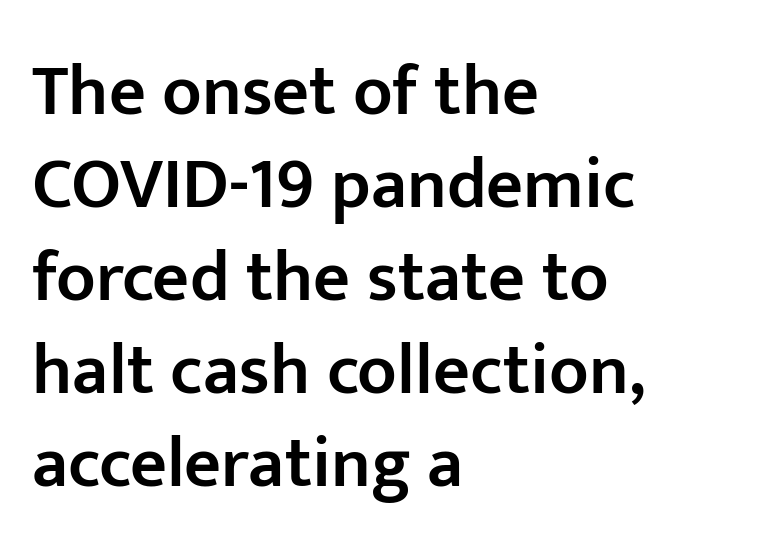
{"serif": "no", "italic": "no", "bold": "semi", "weight": "semibold", "width": "normal", "stroke_contrast": "low", "x_height": "medium", "monospaced": "no", "underline": "no", "align": "left", "line_spacing": "normal", "line_spacing_ratio": 1.29, "letter_spacing": "normal", "letter_spacing_em": 0.0, "glyph_px": 72}
